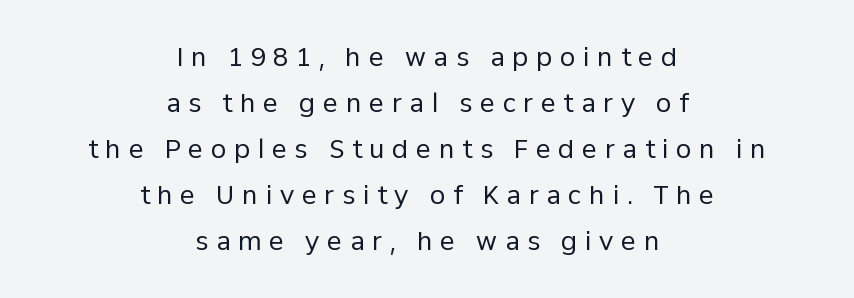
Q: Is the text bold? A: No.
Q: Is the text italic (slanted)? A: No, it is upright.
Q: Is the text underlined? A: No.
Q: How is the paragraph aligned? A: Centered.
Q: Is the spacing between letters normal or unusually wide? A: Unusually wide.
